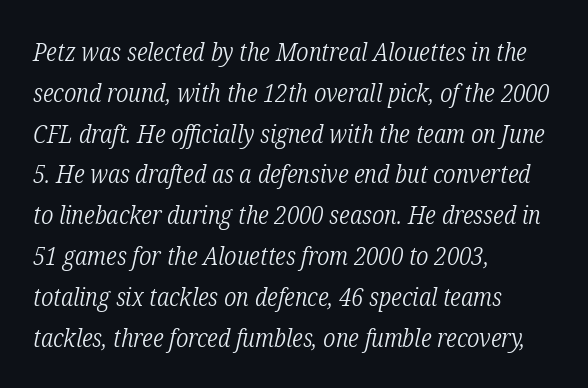
The image shows 26 px text type, italic (leaning right); set left-aligned, normal line spacing (1.57x), normal letter spacing, not underlined.
